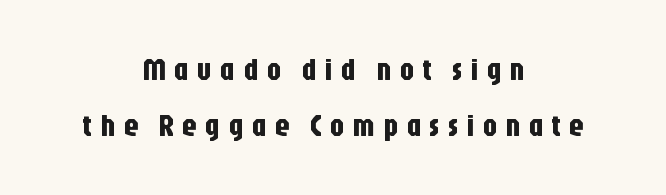
Spacing verdict: proportional, widths tailored to each character. The strip under each line holds only bare page. Rendered with straight, roman letterforms. Glyph-to-glyph distance is far greater than everyday printed text. The lines are quadded center. Examine the stroke ends and you'll find no serifs.
